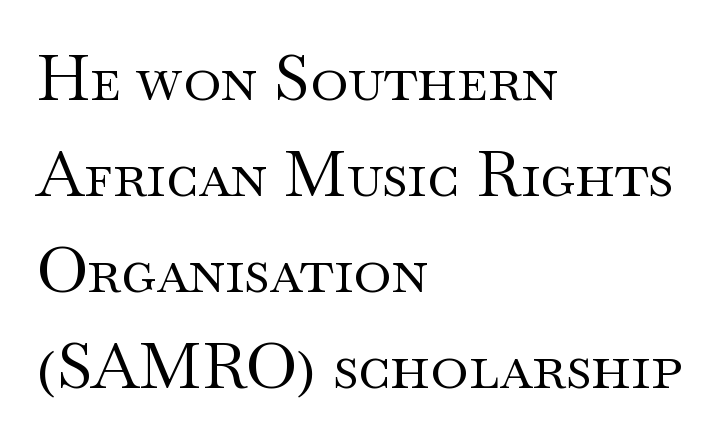
Does the type have serifs? Yes, each stem ends in a small foot. Notice how descenders clear the ascenders below comfortably — that's standard leading. The strokes are not fattened; the text isn't bold. Visually the block forms a straight wall on the left and a jagged coastline on the right.
